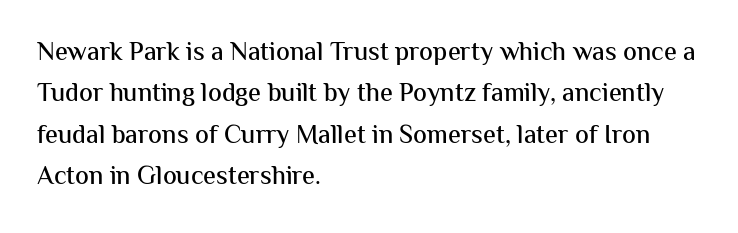
Honestly, there is no underline to notice here at all. Nothing unusual about the tracking: characters are spaced as the font intends. These lines stack with their left ends in a neat column. Posture: vertical. Normally led — the rows are evenly, conventionally spaced.
